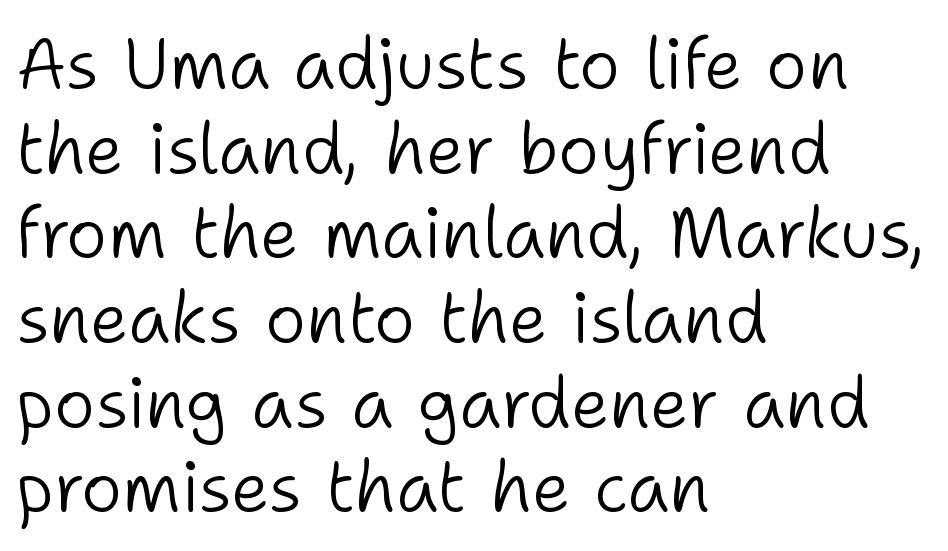
Q: Is the text bold? A: No.
Q: Is the text italic (slanted)? A: No, it is upright.
Q: Is the typeface a serif or a sans-serif typeface? A: Sans-serif.
Q: Is the text underlined? A: No.
Q: How is the paragraph aligned? A: Left-aligned.
Q: Is the spacing between letters normal or unusually wide? A: Normal.
Q: Width (condensed, normal, or wide)? A: Normal.
Q: Stroke contrast? A: Low.
Q: x-height? A: Medium.
Q: Monospaced? A: No.
